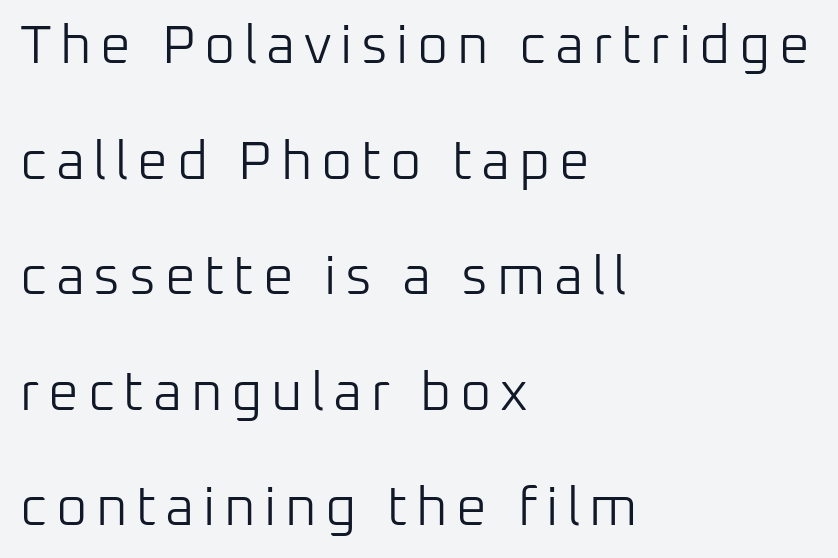
The space beneath each line is pristine and unruled. These lines are composed in type without serifs. A light-to-regular cut is what we see here. Each letter keeps its own natural width here, so spacing adapts to shape.
